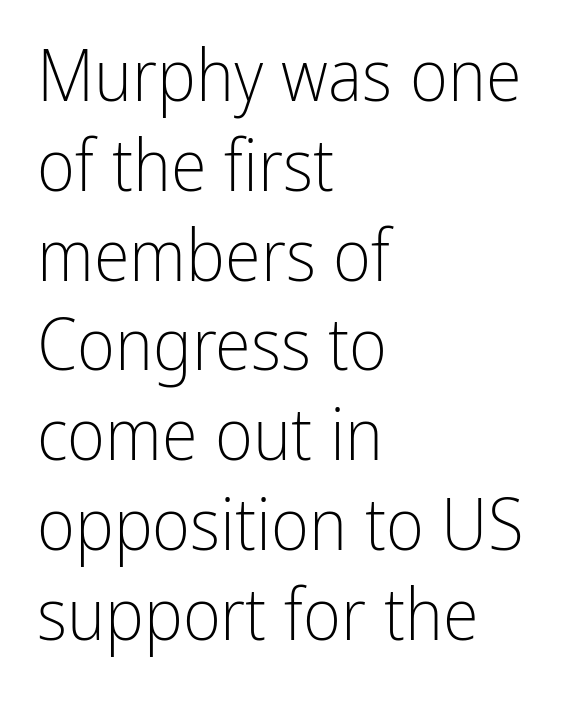
Q: Is the text bold? A: No.
Q: Is the text italic (slanted)? A: No, it is upright.
Q: Is the typeface a serif or a sans-serif typeface? A: Sans-serif.
Q: Is the text underlined? A: No.
Q: How is the paragraph aligned? A: Left-aligned.
Q: Is the spacing between letters normal or unusually wide? A: Normal.
Q: Width (condensed, normal, or wide)? A: Condensed.
Q: Stroke contrast? A: Low.
Q: x-height? A: Medium.
Q: Monospaced? A: No.
